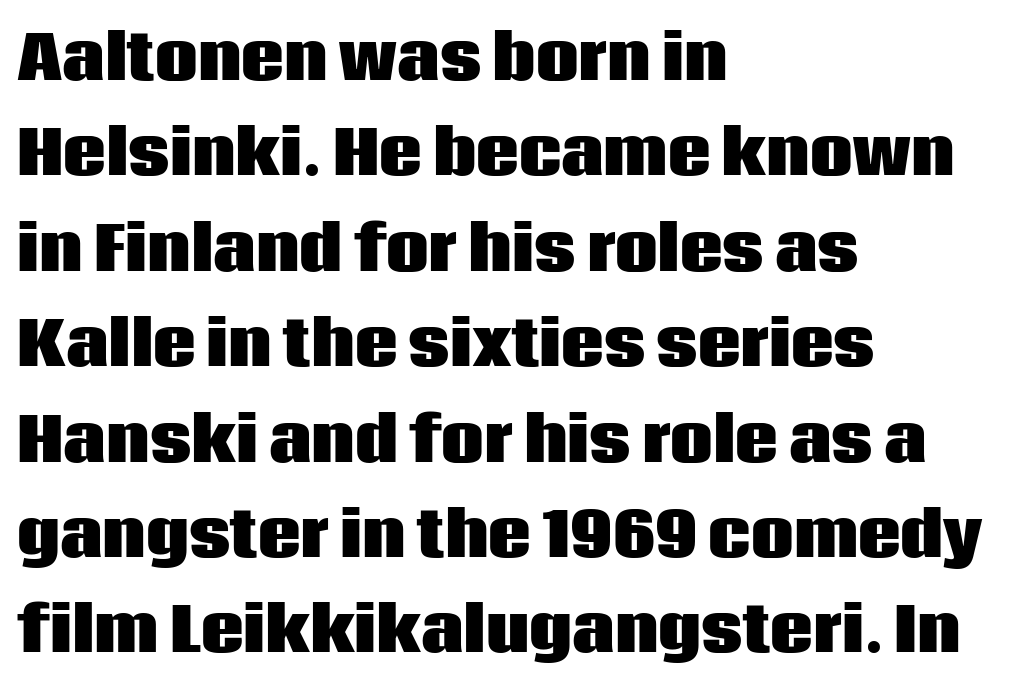
This rendering uses left alignment, leaving the right contour irregular. Letterform terminals end flat and unadorned throughout the passage. Do the characters align in a grid? No, the font is proportional. Each row of text sits above clean, open space. Does the lettering tilt? It doesn't — this is upright. How would I describe the line gaps? Plain and ordinary.
